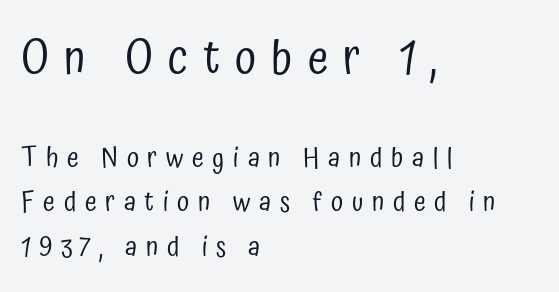
Q: Is the text bold? A: No.
Q: Is the text italic (slanted)? A: No, it is upright.
Q: Is the typeface a serif or a sans-serif typeface? A: Sans-serif.
Q: Is the text underlined? A: No.
Q: How is the paragraph aligned? A: Left-aligned.
Q: Is the spacing between letters normal or unusually wide? A: Unusually wide.
Q: Is the spacing between lines tight, normal or loose? A: Normal.
Q: Which block of text is set in a larger size, the first (top) or the second (bottom)? A: The first (top) one.
Q: Width (condensed, normal, or wide)? A: Condensed.
Q: Stroke contrast? A: Low.
Q: x-height? A: Medium.
Q: Monospaced? A: No.
